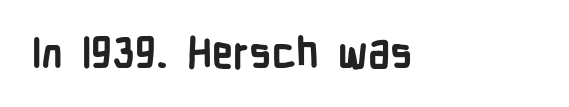
Honestly, the letter spacing is just normal — you wouldn't notice it. Nope, no serifs anywhere on these letters. Lines of text with bare space underneath. The lettering stays uniformly vertical, giving the passage a roman look. Does the weight exceed regular? Yes, all the way to bold.
